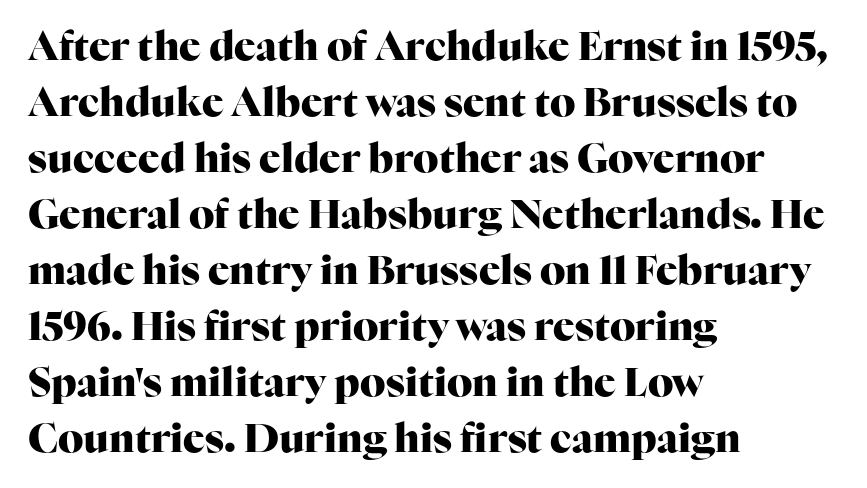
Layout note: lines flush left. Spacing between characters is what you'd get straight out of the box. Its strokes are broad and dark, the hallmark of bold type. The space beneath each line is pristine and unruled.
